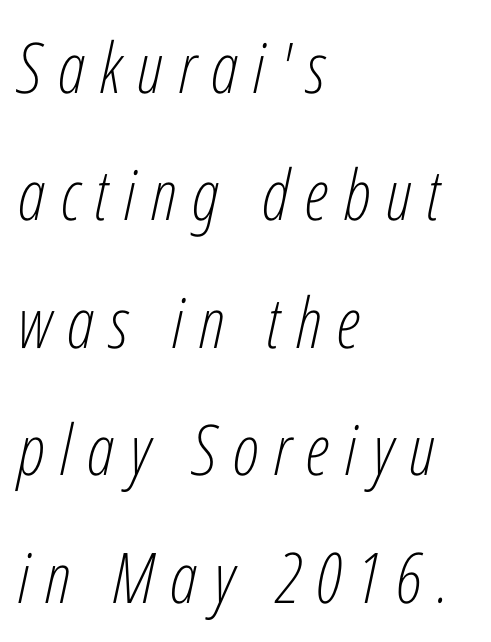
{"italic": "yes", "lean": "right", "slant_degrees": 12, "bold": "no", "weight": "light", "width": "condensed", "stroke_contrast": "low", "x_height": "medium", "monospaced": "no", "underline": "no", "align": "left", "line_spacing_ratio": 1.82, "letter_spacing": "wide", "letter_spacing_em": 0.22, "glyph_px": 70}
